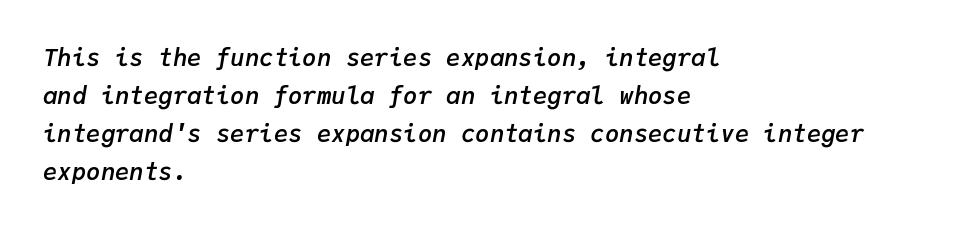
Q: Is the text bold? A: Semi-bold.
Q: Is the text italic (slanted)? A: Yes, it leans right by about 9 degrees.
Q: Is the text underlined? A: No.
Q: How is the paragraph aligned? A: Left-aligned.
Q: Is the spacing between letters normal or unusually wide? A: Normal.
Q: Is the spacing between lines tight, normal or loose? A: Normal.
